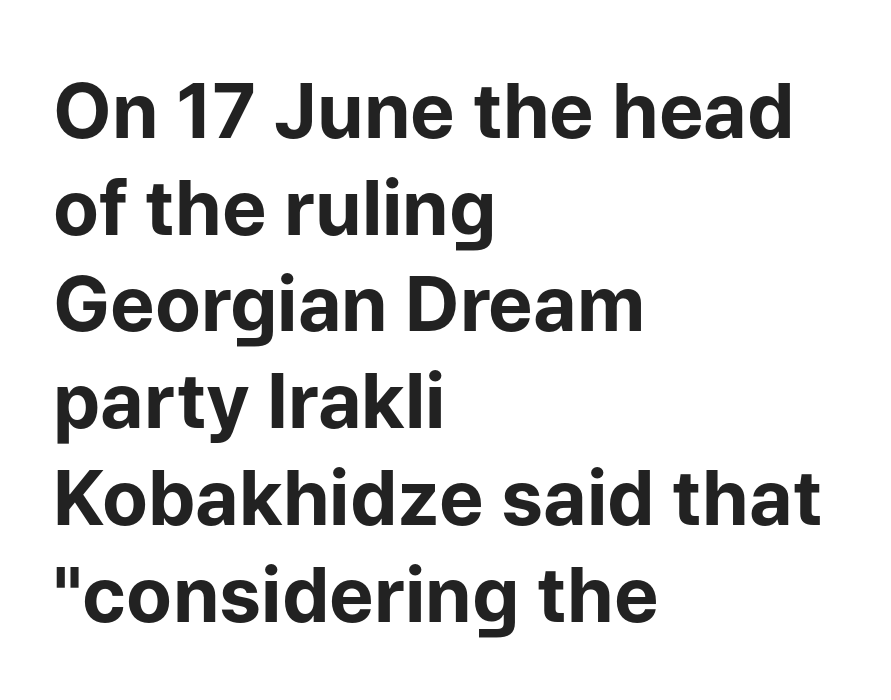
A typesetter would call this proportional, since set widths differ per character. One glance says typical: line gaps are just what's usual. The glyphs have the mass of a bold cut. The space beneath each line is pristine and unruled. The axis of the letterforms is exactly vertical. Where is the straight margin? On the left.
